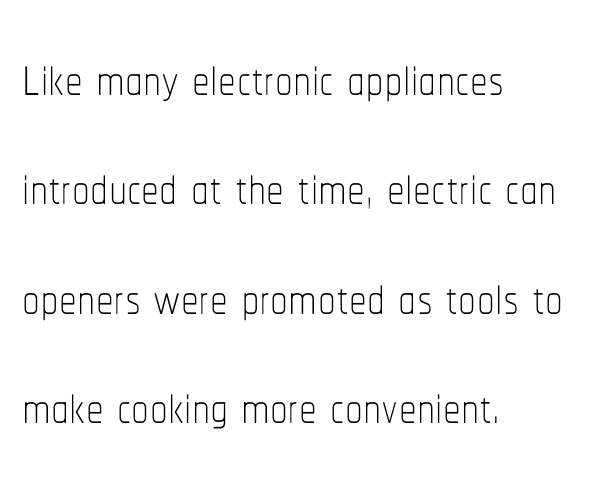
One-word summary of the alignment: left. Think of a printed novel: that variable character pitch is what you see here. The glyphs are unaccompanied by any horizontal stroke below them. If you measured baseline to baseline, you'd find a middling distance. Nothing heavy about these letters — not bold at all. Students, note that the glyphs here touch the page at normal intervals.
